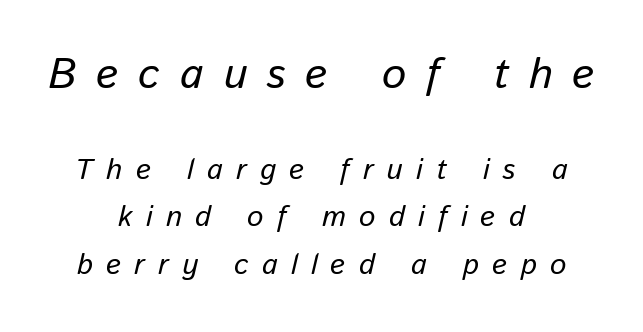
Inter-character spacing is expanded well beyond the font's built-in metrics. Horizontal bands of white between lines are of average thickness. Weight class: somewhere from thin through regular. The passage shown leans; its letterforms are oblique. Is this a fixed-width face? No — the glyphs have proportional, varying widths. Teacher's note: observe the equal gaps on both sides — that is centered alignment.
